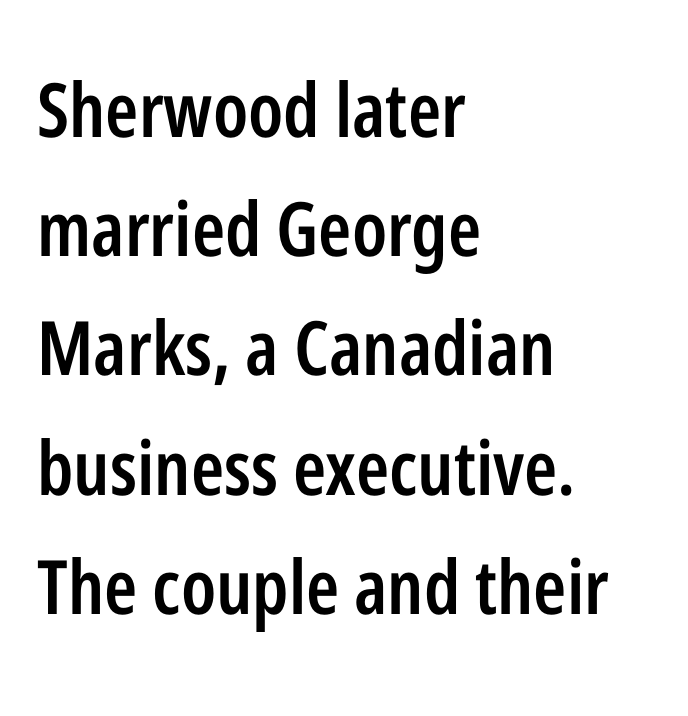
The image shows 75 px semibold, condensed sans-serif type, upright; set left-aligned, normal line spacing (1.59x), normal letter spacing, not underlined; low stroke contrast and a medium x-height.
